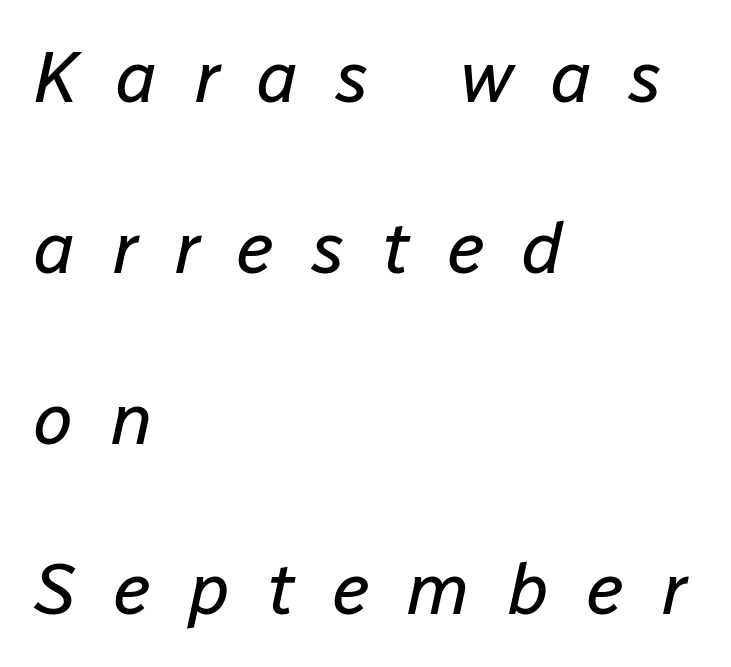
Q: Is the text bold? A: No.
Q: Is the text italic (slanted)? A: Yes, it leans right by about 12 degrees.
Q: Is the text underlined? A: No.
Q: How is the paragraph aligned? A: Left-aligned.
Q: Is the spacing between letters normal or unusually wide? A: Unusually wide.
Q: Is the spacing between lines tight, normal or loose? A: Loose.
Q: Width (condensed, normal, or wide)? A: Normal.
Q: Stroke contrast? A: Low.
Q: x-height? A: Medium.
Q: Monospaced? A: No.
